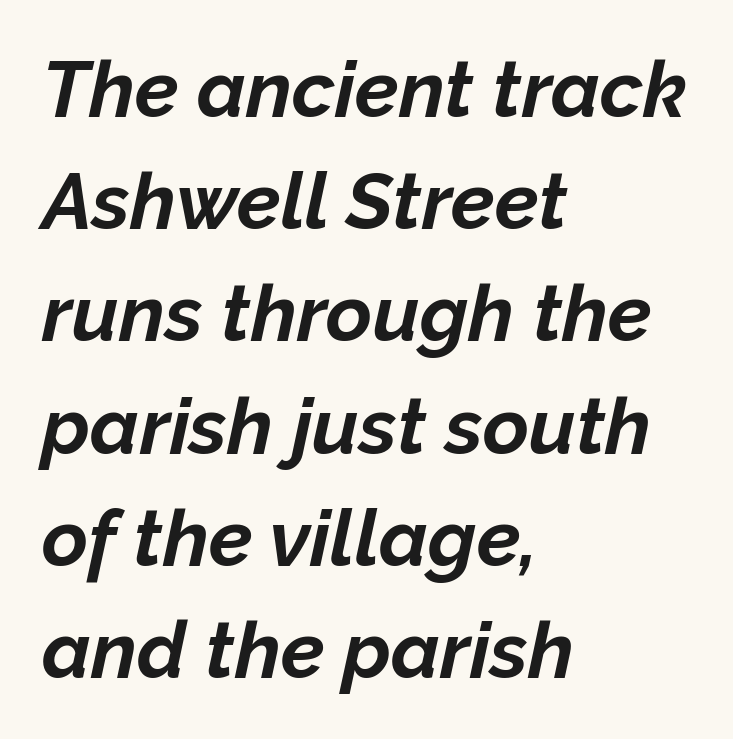
{"italic": "yes", "lean": "right", "slant_degrees": 12, "bold": "yes", "weight": "bold", "width": "normal", "stroke_contrast": "low", "x_height": "medium", "monospaced": "no", "underline": "no", "align": "left", "line_spacing": "normal", "line_spacing_ratio": 1.42, "letter_spacing": "normal", "letter_spacing_em": 0.0, "glyph_px": 79}
